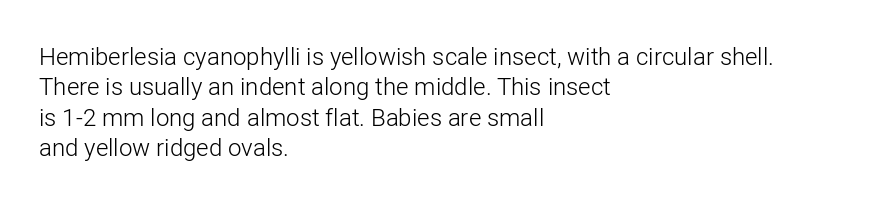
Q: Is the text bold? A: No.
Q: Is the text italic (slanted)? A: No, it is upright.
Q: Is the text underlined? A: No.
Q: How is the paragraph aligned? A: Left-aligned.
Q: Is the spacing between letters normal or unusually wide? A: Normal.
Q: Is the spacing between lines tight, normal or loose? A: Normal.
